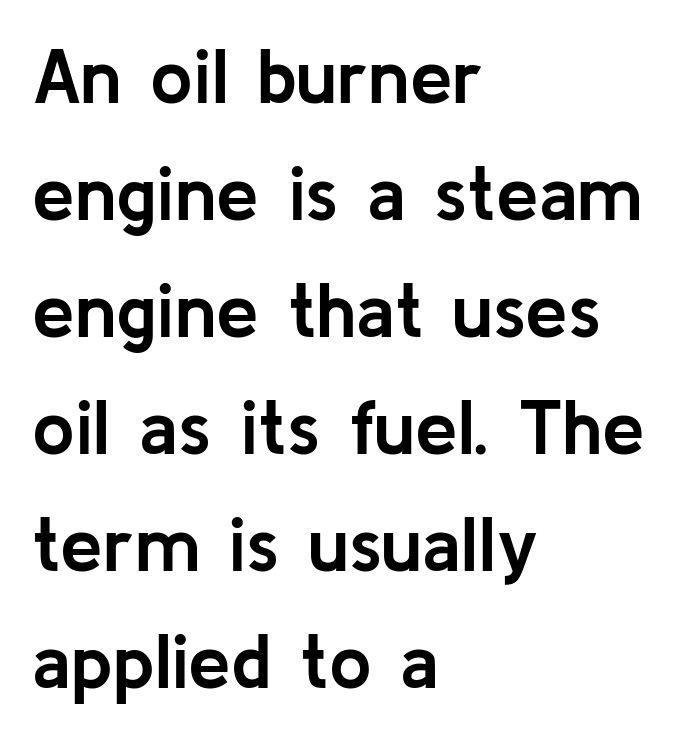
Q: Is the text bold? A: Yes.
Q: Is the text italic (slanted)? A: No, it is upright.
Q: Is the typeface a serif or a sans-serif typeface? A: Sans-serif.
Q: Is the text underlined? A: No.
Q: How is the paragraph aligned? A: Left-aligned.
Q: Is the spacing between letters normal or unusually wide? A: Normal.
Q: Is the spacing between lines tight, normal or loose? A: Normal.
Q: Width (condensed, normal, or wide)? A: Normal.
Q: Stroke contrast? A: Low.
Q: x-height? A: Medium.
Q: Monospaced? A: No.
